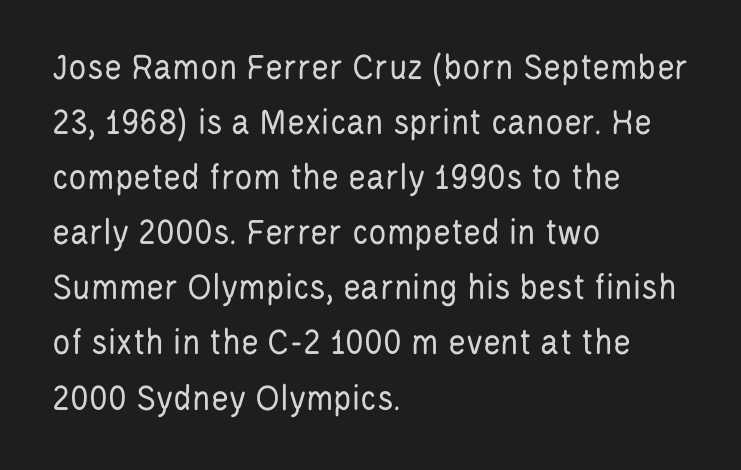
The image shows 38 px regular-weight, condensed sans-serif type, upright; set left-aligned, normal line spacing (1.45x), normal letter spacing, not underlined; low stroke contrast and a large x-height.
